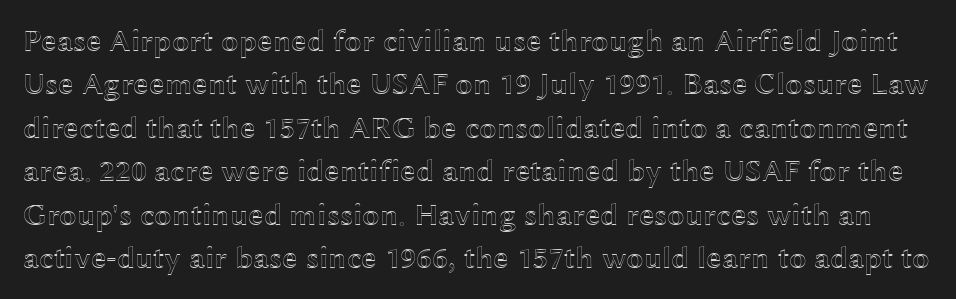
Is this a fixed-width face? No — the glyphs have proportional, varying widths. Vertical spacing — default. The gap between lines stays unmarked. What stands out about the letter spacing? Nothing — it is the standard amount. Is there any slant? The stems are plumb.
